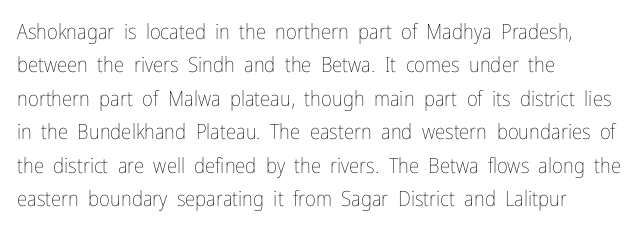
{"italic": "no", "bold": "no", "underline": "no", "align": "left", "line_spacing": "normal", "line_spacing_ratio": 1.59, "letter_spacing": "normal", "letter_spacing_em": 0.0, "glyph_px": 21}
